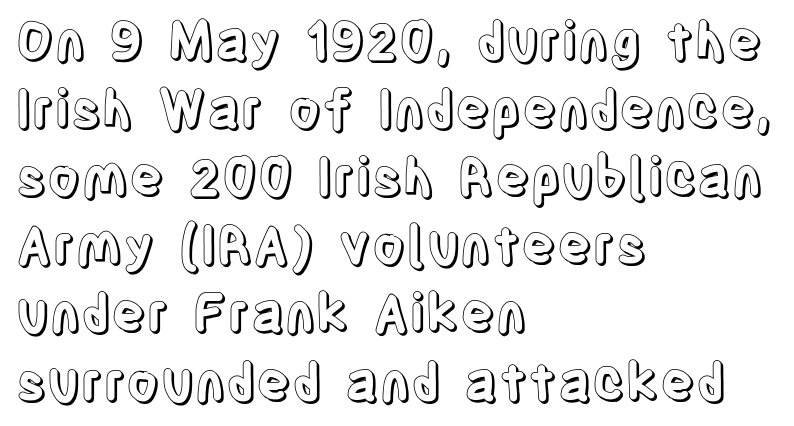
{"italic": "no", "width": "condensed", "x_height": "large", "monospaced": "no", "underline": "no", "align": "left", "line_spacing": "normal", "line_spacing_ratio": 1.31, "letter_spacing": "normal", "letter_spacing_em": 0.0, "glyph_px": 52}
